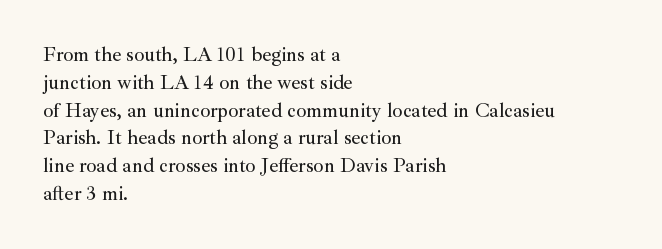
Q: Is the text italic (slanted)? A: No, it is upright.
Q: Is the text underlined? A: No.
Q: How is the paragraph aligned? A: Left-aligned.
Q: Is the spacing between letters normal or unusually wide? A: Normal.
Q: Is the spacing between lines tight, normal or loose? A: Normal.
